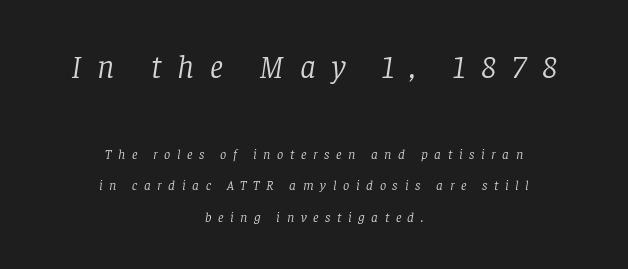
{"serif": "yes", "italic": "yes", "lean": "right", "slant_degrees": 8, "bold": "no", "weight": "light", "width": "normal", "stroke_contrast": "low", "x_height": "large", "monospaced": "no", "underline": "no", "align": "center", "line_spacing": "loose", "line_spacing_ratio": 2.25, "letter_spacing": "wide", "letter_spacing_em": 0.47, "larger_block": "first", "size_ratio": 2.36, "glyph_px": 33}
